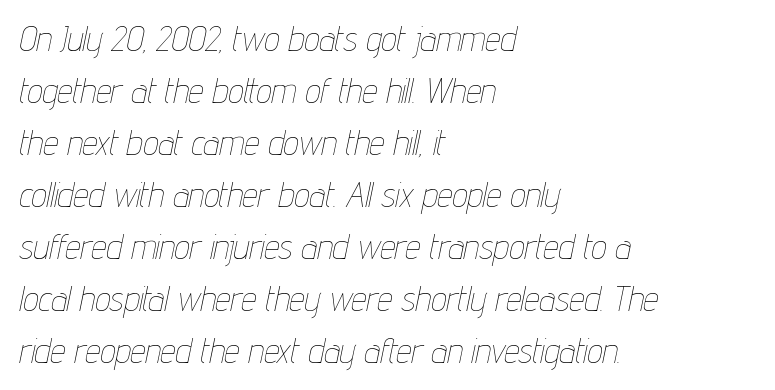
The image shows 34 px thin, condensed type, italic (leaning right); set left-aligned, normal line spacing (1.53x), normal letter spacing, not underlined; low stroke contrast and a medium x-height.
